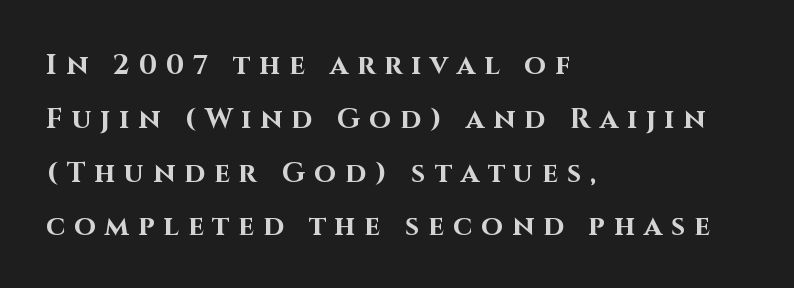
{"serif": "no", "italic": "no", "bold": "yes", "weight": "bold", "width": "normal", "stroke_contrast": "high", "x_height": "large", "monospaced": "no", "underline": "no", "align": "left", "line_spacing": "loose", "line_spacing_ratio": 1.92, "letter_spacing": "wide", "letter_spacing_em": 0.32, "glyph_px": 28}
